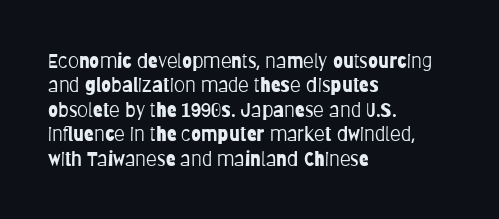
Q: Is the text bold? A: No.
Q: Is the text italic (slanted)? A: No, it is upright.
Q: Is the text underlined? A: No.
Q: How is the paragraph aligned? A: Left-aligned.
Q: Is the spacing between letters normal or unusually wide? A: Normal.
